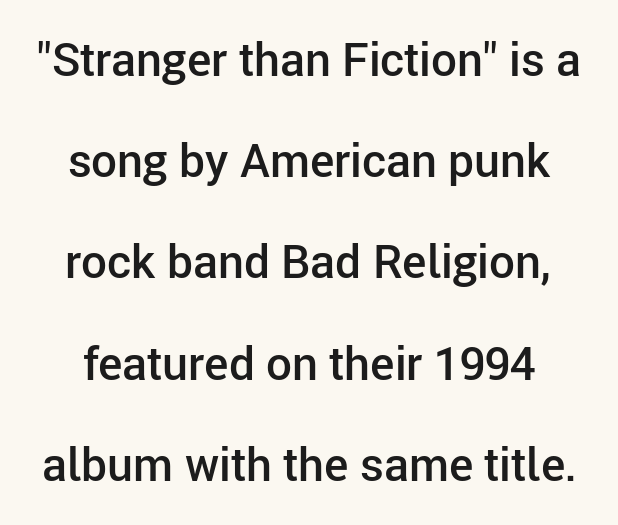
{"serif": "no", "italic": "no", "bold": "semi", "weight": "semibold", "width": "normal", "stroke_contrast": "low", "x_height": "medium", "monospaced": "no", "underline": "no", "line_spacing": "loose", "line_spacing_ratio": 2.2, "letter_spacing": "normal", "letter_spacing_em": 0.0, "glyph_px": 46}
